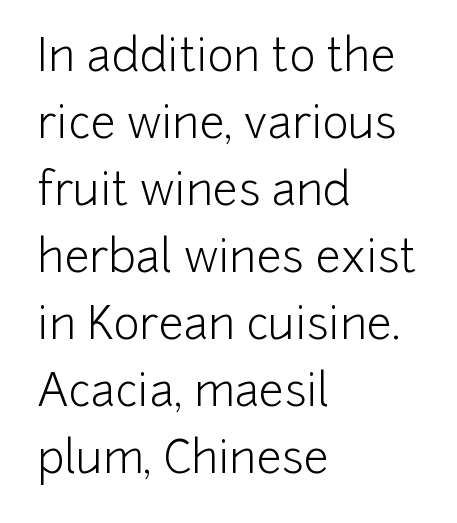
{"serif": "no", "italic": "no", "bold": "no", "weight": "light", "width": "normal", "stroke_contrast": "low", "x_height": "medium", "monospaced": "no", "underline": "no", "align": "left", "line_spacing": "normal", "line_spacing_ratio": 1.49, "letter_spacing": "normal", "letter_spacing_em": 0.0, "glyph_px": 45}
